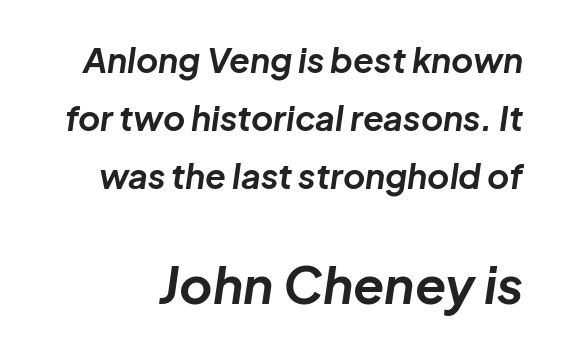
Strokes here are thick enough to call this a true bold. The text carries the slant typical of an italic or oblique font. Type size steps up from the first block to the second. Any mark beneath the type? The region is blank.
